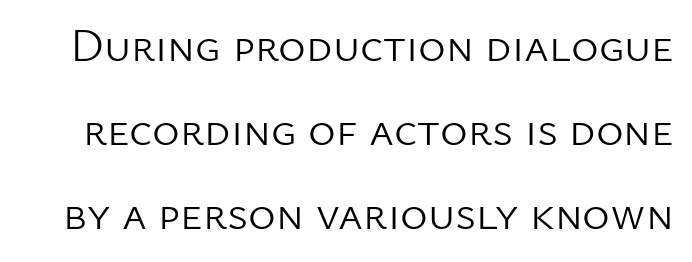
{"serif": "no", "italic": "no", "bold": "no", "weight": "light", "width": "normal", "stroke_contrast": "low", "x_height": "medium", "monospaced": "no", "underline": "no", "line_spacing_ratio": 1.79, "letter_spacing": "normal", "letter_spacing_em": 0.0, "glyph_px": 47}
